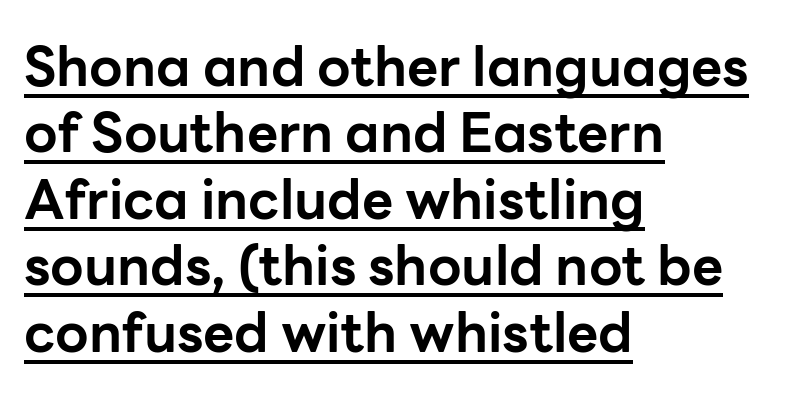
Q: Is the text bold? A: Yes.
Q: Is the text italic (slanted)? A: No, it is upright.
Q: Is the typeface a serif or a sans-serif typeface? A: Sans-serif.
Q: Is the text underlined? A: Yes.
Q: How is the paragraph aligned? A: Left-aligned.
Q: Is the spacing between letters normal or unusually wide? A: Normal.
Q: Width (condensed, normal, or wide)? A: Normal.
Q: Stroke contrast? A: Low.
Q: x-height? A: Medium.
Q: Monospaced? A: No.
